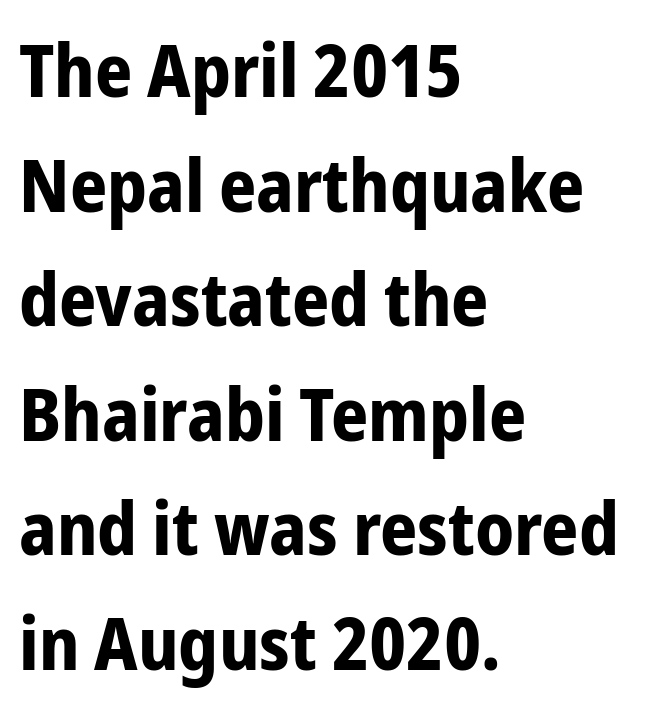
{"serif": "no", "italic": "no", "bold": "yes", "weight": "bold", "width": "condensed", "stroke_contrast": "low", "x_height": "medium", "monospaced": "no", "underline": "no", "align": "left", "line_spacing": "normal", "line_spacing_ratio": 1.57, "letter_spacing": "normal", "letter_spacing_em": 0.0, "glyph_px": 73}
